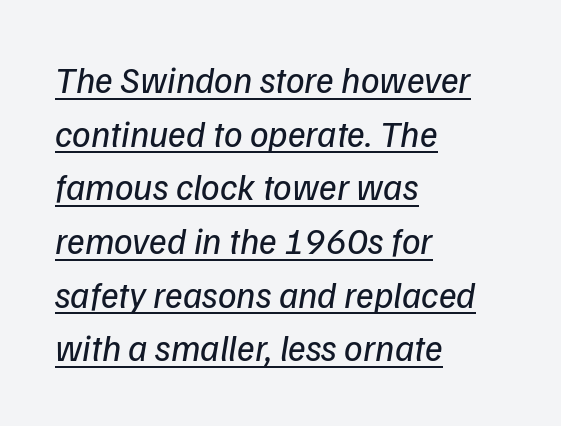
{"italic": "yes", "lean": "right", "slant_degrees": 9, "bold": "no", "weight": "regular", "width": "normal", "stroke_contrast": "low", "x_height": "medium", "monospaced": "no", "underline": "yes", "align": "left", "line_spacing": "normal", "line_spacing_ratio": 1.45, "letter_spacing": "normal", "letter_spacing_em": 0.0, "glyph_px": 37}
